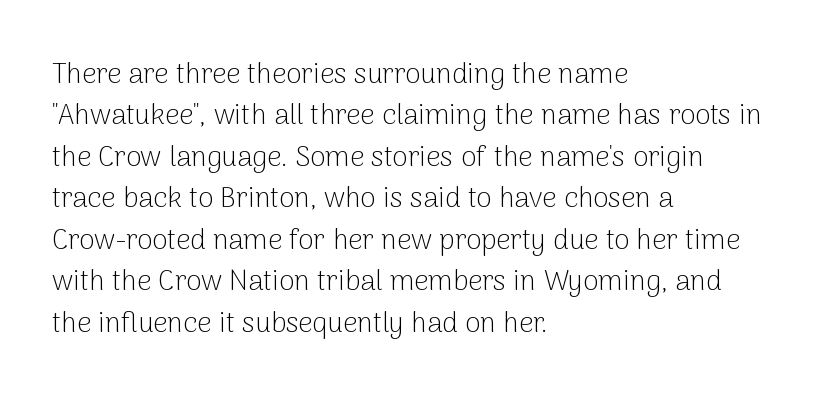
{"serif": "no", "italic": "no", "bold": "no", "weight": "light", "width": "normal", "stroke_contrast": "low", "x_height": "medium", "monospaced": "no", "underline": "no", "align": "left", "line_spacing": "normal", "line_spacing_ratio": 1.48, "letter_spacing": "normal", "letter_spacing_em": 0.0, "glyph_px": 28}
